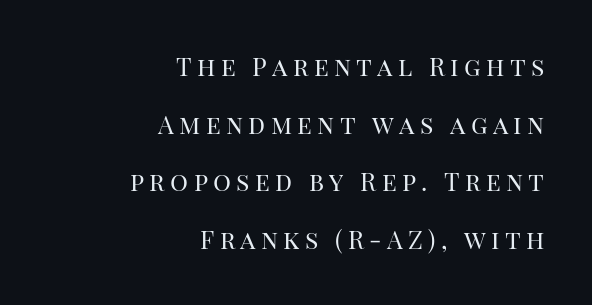
Q: Is the text bold? A: No.
Q: Is the text italic (slanted)? A: No, it is upright.
Q: Is the text underlined? A: No.
Q: How is the paragraph aligned? A: Right-aligned.
Q: Is the spacing between letters normal or unusually wide? A: Unusually wide.
Q: Is the spacing between lines tight, normal or loose? A: Loose.
